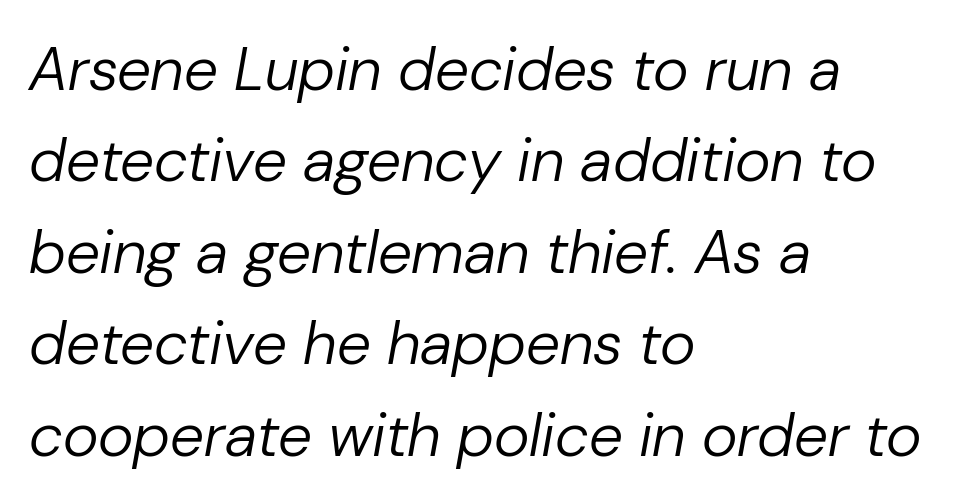
The letters sit at their default tracking, neither squeezed nor spread. Honestly, there is no underline to notice here at all. Would a proofreader flag this as italicized? Yes. Casual observation: everything's shoved over to the left. Here the designer chose a conventional face with non-uniform glyph widths. Quick note: interline space is typical.
